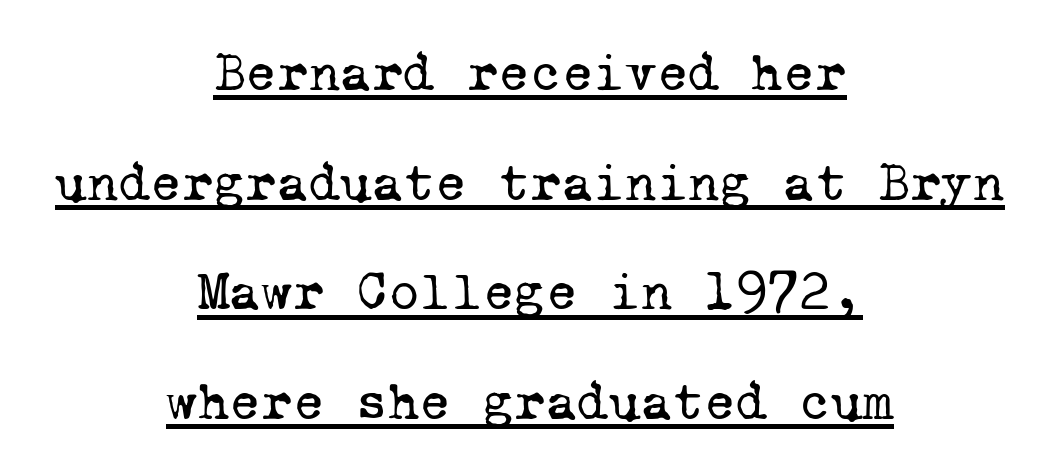
Q: Is the text bold? A: No.
Q: Is the typeface a serif or a sans-serif typeface? A: Serif.
Q: Is the text underlined? A: Yes.
Q: How is the paragraph aligned? A: Centered.
Q: Is the spacing between letters normal or unusually wide? A: Normal.
Q: Is the spacing between lines tight, normal or loose? A: Loose.
Q: Width (condensed, normal, or wide)? A: Normal.
Q: Stroke contrast? A: Low.
Q: x-height? A: Medium.
Q: Monospaced? A: Yes.
